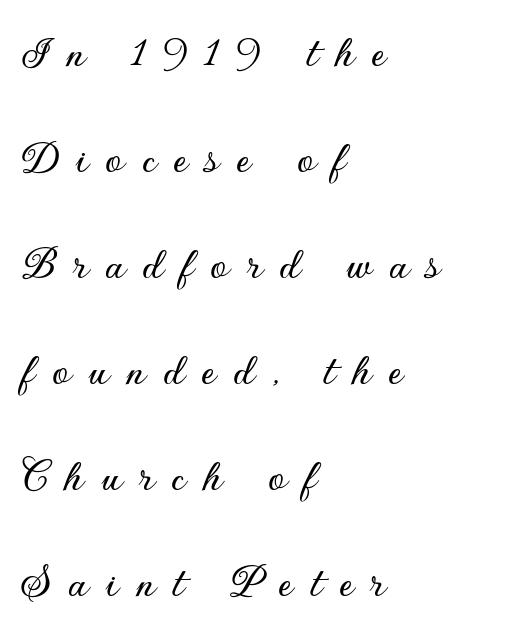
Q: Is the text italic (slanted)? A: Yes.
Q: Is the typeface a serif or a sans-serif typeface? A: Sans-serif.
Q: Is the text underlined? A: No.
Q: How is the paragraph aligned? A: Left-aligned.
Q: Is the spacing between letters normal or unusually wide? A: Unusually wide.
Q: Is the spacing between lines tight, normal or loose? A: Loose.
Q: Width (condensed, normal, or wide)? A: Normal.
Q: Stroke contrast? A: Low.
Q: x-height? A: Small.
Q: Monospaced? A: No.
